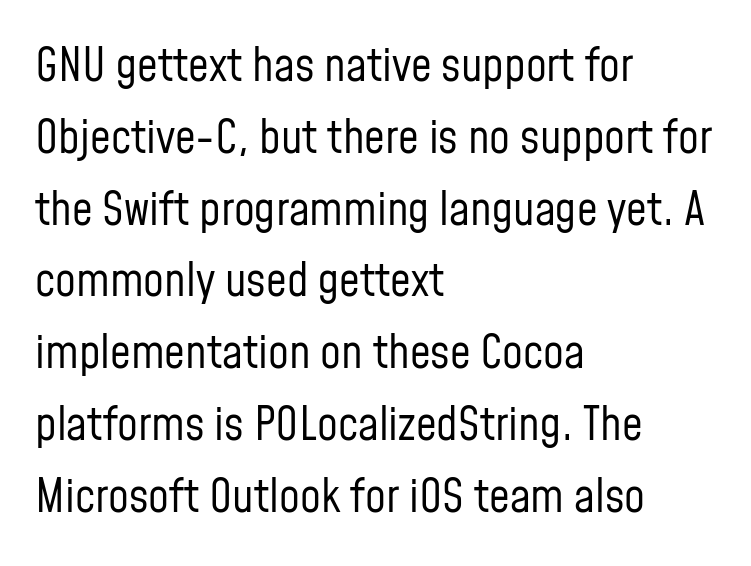
The image shows 46 px regular-weight, condensed sans-serif type, upright; set left-aligned, normal line spacing (1.56x), normal letter spacing, not underlined; low stroke contrast and a medium x-height.
